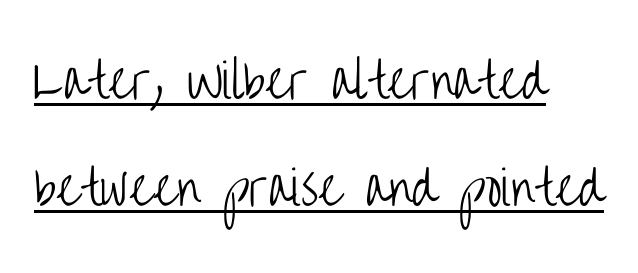
{"serif": "no", "italic": "no", "bold": "no", "weight": "light", "width": "condensed", "stroke_contrast": "low", "x_height": "large", "monospaced": "no", "underline": "yes", "align": "left", "line_spacing": "loose", "line_spacing_ratio": 2.28, "letter_spacing": "normal", "letter_spacing_em": 0.0, "glyph_px": 47}
